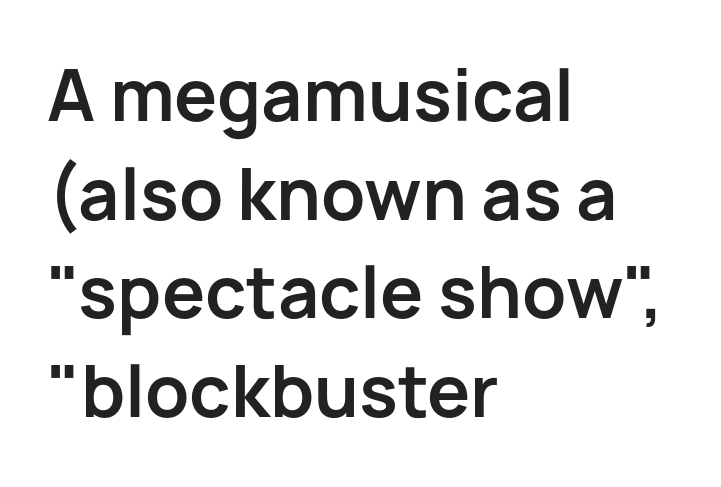
The image shows 69 px bold sans-serif type, upright; set left-aligned, normal line spacing (1.43x), normal letter spacing, not underlined; low stroke contrast and a medium x-height.
